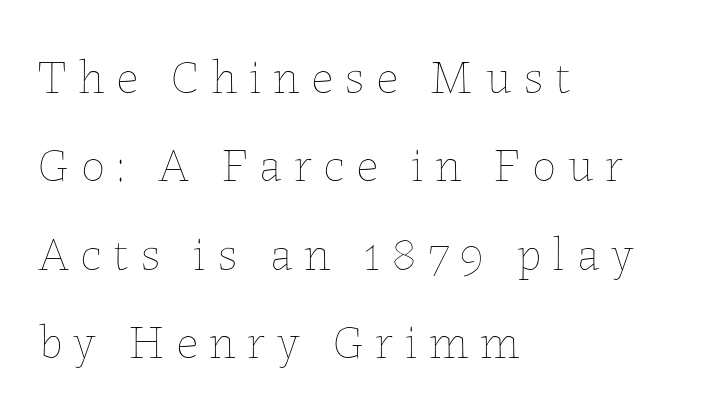
{"italic": "no", "bold": "no", "weight": "thin", "width": "normal", "stroke_contrast": "low", "x_height": "medium", "monospaced": "no", "underline": "no", "align": "left", "line_spacing_ratio": 1.84, "letter_spacing": "wide", "letter_spacing_em": 0.24, "glyph_px": 48}
